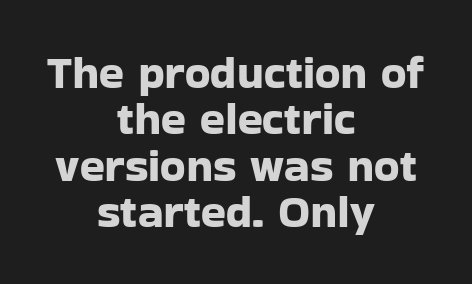
Q: Is the text italic (slanted)? A: No, it is upright.
Q: Is the typeface a serif or a sans-serif typeface? A: Sans-serif.
Q: Is the text underlined? A: No.
Q: How is the paragraph aligned? A: Centered.
Q: Is the spacing between letters normal or unusually wide? A: Normal.
Q: Is the spacing between lines tight, normal or loose? A: Tight.
Q: Width (condensed, normal, or wide)? A: Normal.
Q: Stroke contrast? A: Low.
Q: x-height? A: Medium.
Q: Monospaced? A: No.
